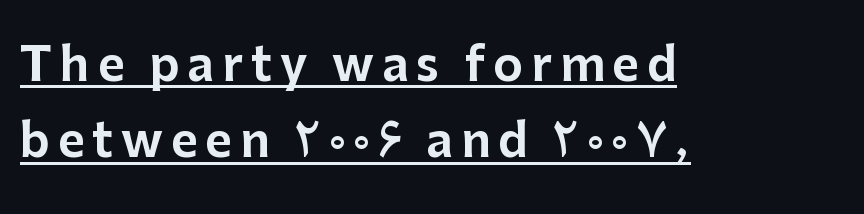
The rendering uses a moderate line-height, typical for paragraphs. Varying glyph widths throughout — classic text-font behaviour. The letters carry no serifs — their stems end cleanly without finishing strokes. Underlining? Definitely there.
